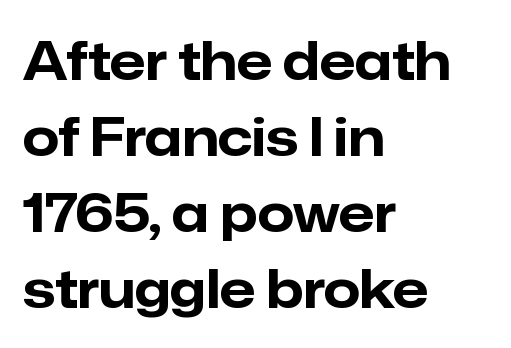
Q: Is the text bold? A: Yes.
Q: Is the text italic (slanted)? A: No, it is upright.
Q: Is the typeface a serif or a sans-serif typeface? A: Sans-serif.
Q: Is the text underlined? A: No.
Q: How is the paragraph aligned? A: Left-aligned.
Q: Is the spacing between letters normal or unusually wide? A: Normal.
Q: Is the spacing between lines tight, normal or loose? A: Normal.
Q: Width (condensed, normal, or wide)? A: Normal.
Q: Stroke contrast? A: Low.
Q: x-height? A: Medium.
Q: Monospaced? A: No.
